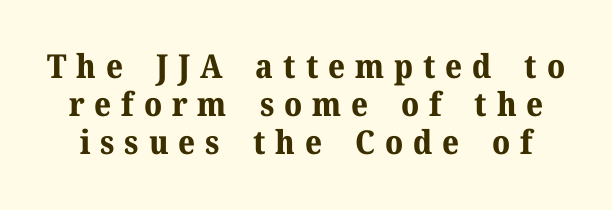
Q: Is the text bold? A: Yes.
Q: Is the text italic (slanted)? A: No, it is upright.
Q: Is the typeface a serif or a sans-serif typeface? A: Serif.
Q: Is the text underlined? A: No.
Q: Is the spacing between letters normal or unusually wide? A: Unusually wide.
Q: Is the spacing between lines tight, normal or loose? A: Tight.
Q: Width (condensed, normal, or wide)? A: Normal.
Q: Stroke contrast? A: Medium.
Q: x-height? A: Medium.
Q: Monospaced? A: No.
